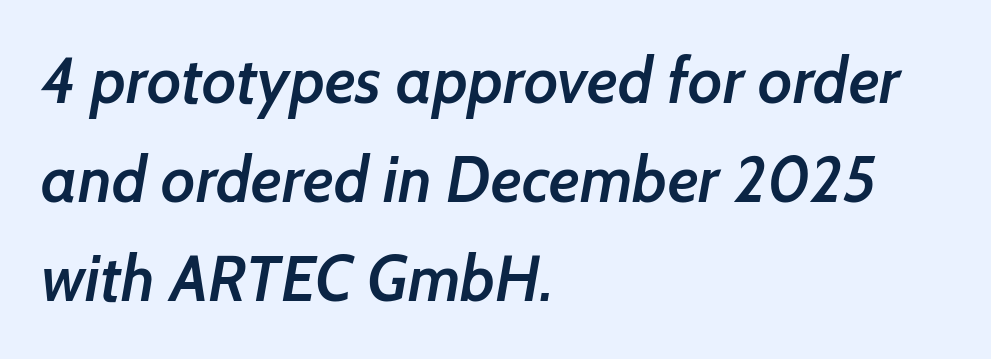
{"serif": "no", "bold": "semi", "weight": "semibold", "width": "normal", "stroke_contrast": "low", "x_height": "medium", "monospaced": "no", "underline": "no", "align": "left", "line_spacing": "normal", "line_spacing_ratio": 1.55, "letter_spacing": "normal", "letter_spacing_em": 0.0, "glyph_px": 64}
